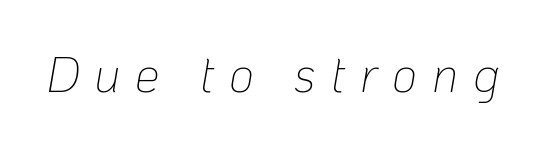
The image shows 49 px thin type, italic (leaning right); set unusually wide letter spacing (+0.3 em), not underlined; low stroke contrast and a medium x-height.
